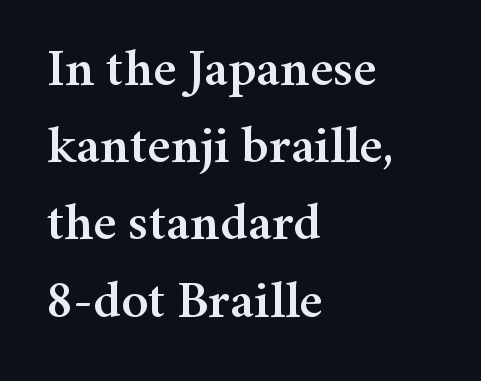
Q: Is the text italic (slanted)? A: No, it is upright.
Q: Is the typeface a serif or a sans-serif typeface? A: Serif.
Q: Is the text underlined? A: No.
Q: How is the paragraph aligned? A: Left-aligned.
Q: Is the spacing between letters normal or unusually wide? A: Normal.
Q: Is the spacing between lines tight, normal or loose? A: Normal.
Q: Width (condensed, normal, or wide)? A: Normal.
Q: Stroke contrast? A: Medium.
Q: x-height? A: Medium.
Q: Monospaced? A: No.
